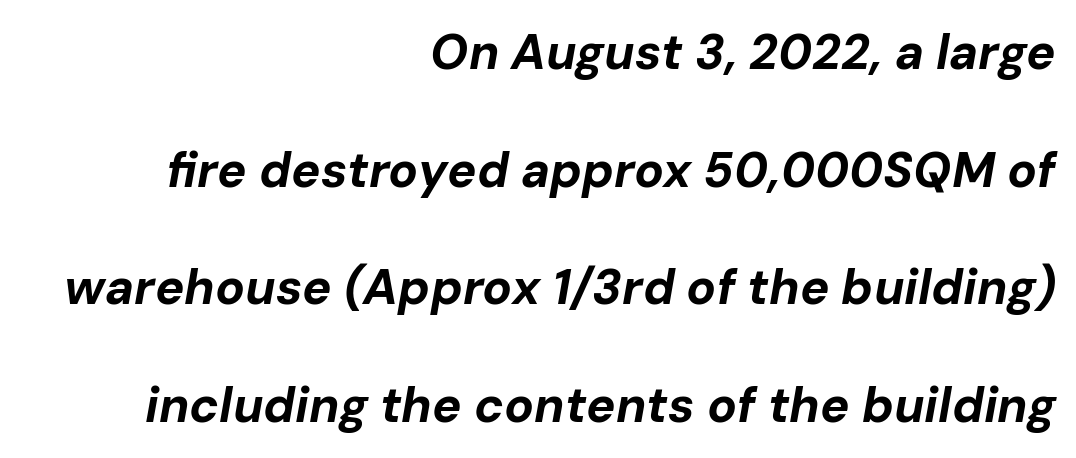
Lines of text with bare space underneath. Students, this is bold: see how much ink each stroke carries. Each new line begins a long way beneath the previous one. The face used here is rendered with its standard letterfit.
